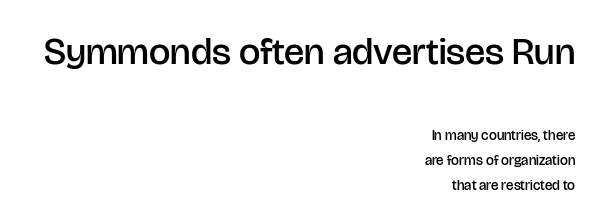
Each letter keeps its own natural width here, so spacing adapts to shape. Whoever set this made the first block the dominant, larger element. Grotesque or geometric, the face here clearly has no serifs. Each row of text sits above clean, open space. The tracking reads as untouched default to a designer's eye. These lines are set flush right with a ragged left edge.
